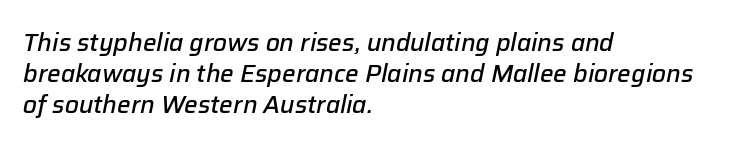
What weight is shown? A semibold, between regular and bold. Inter-character spacing is left at the font's built-in metrics. Quick note: interline space is typical. Observe the lean: these are italic letterforms.
